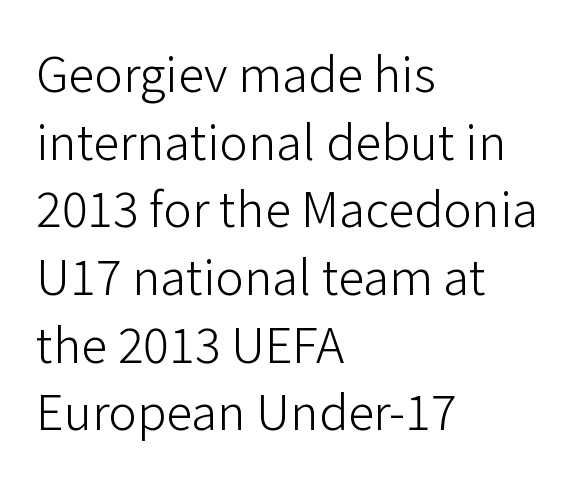
The image shows 48 px light sans-serif type, upright; set left-aligned, normal line spacing (1.41x), normal letter spacing, not underlined; low stroke contrast and a medium x-height.
